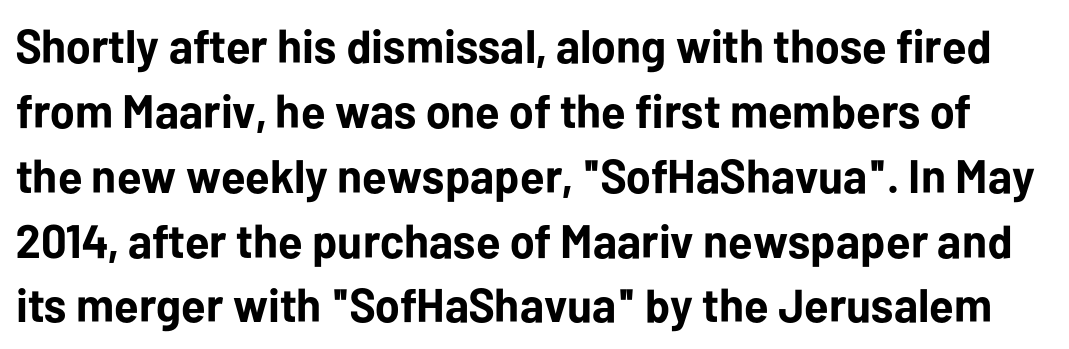
Serifs: no, the terminals of the letterforms are clean. Character widths vary here, with narrow letters taking less room than wide ones. The letters stand upright; this is a roman face. The passage shown is not underscored anywhere. Pretty heavy lettering here — definitely bold. Compared with typical paragraphs, the rows here are spaced about the same.
